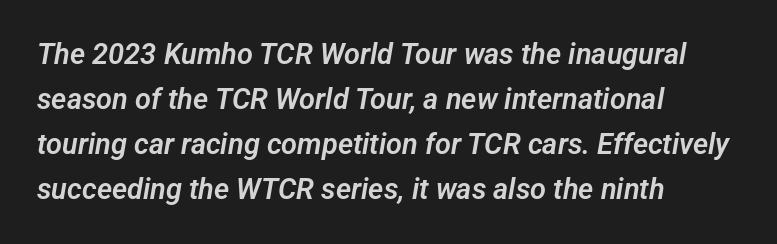
The image shows 29 px sans-serif type; set left-aligned, normal line spacing (1.55x), normal letter spacing, not underlined; low stroke contrast and a medium x-height.
